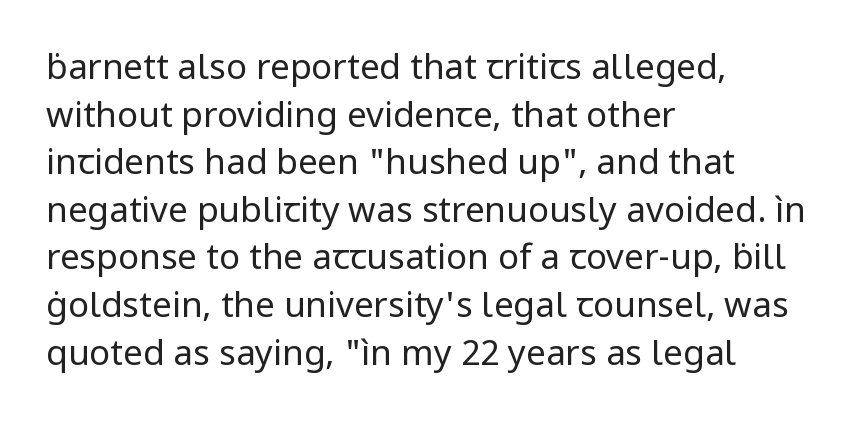
The image shows 35 px regular-weight sans-serif type, upright; set left-aligned, normal line spacing (1.36x), normal letter spacing, not underlined; low stroke contrast and a medium x-height.
